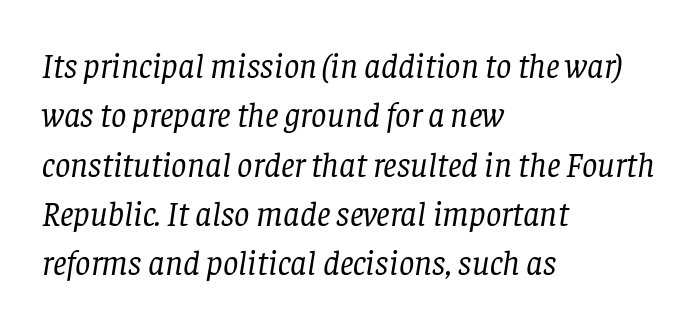
Notice how the passage keeps a crisp vertical edge on the left only. Vertical spacing — default. Style check: oblique. The typeface chosen for these lines features serifs. Descender tails drop into unmarked territory. Character widths vary here, with narrow letters taking less room than wide ones.
